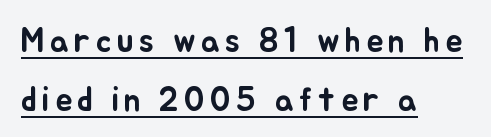
Q: Is the text italic (slanted)? A: No, it is upright.
Q: Is the text underlined? A: Yes.
Q: How is the paragraph aligned? A: Left-aligned.
Q: Width (condensed, normal, or wide)? A: Normal.
Q: Stroke contrast? A: Low.
Q: x-height? A: Small.
Q: Monospaced? A: No.
